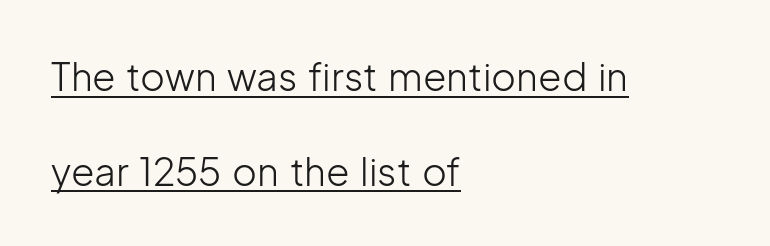
{"serif": "no", "italic": "no", "bold": "no", "weight": "light", "width": "normal", "stroke_contrast": "low", "x_height": "medium", "monospaced": "no", "underline": "yes", "align": "left", "line_spacing": "loose", "line_spacing_ratio": 2.49, "letter_spacing": "normal", "letter_spacing_em": 0.0, "glyph_px": 38}
